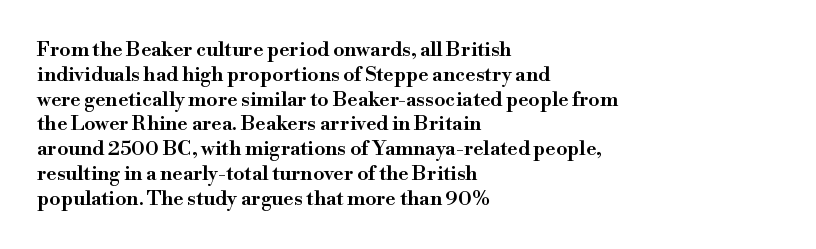
The image shows 20 px text type, upright; set left-aligned, line spacing 1.24x, normal letter spacing, not underlined.
